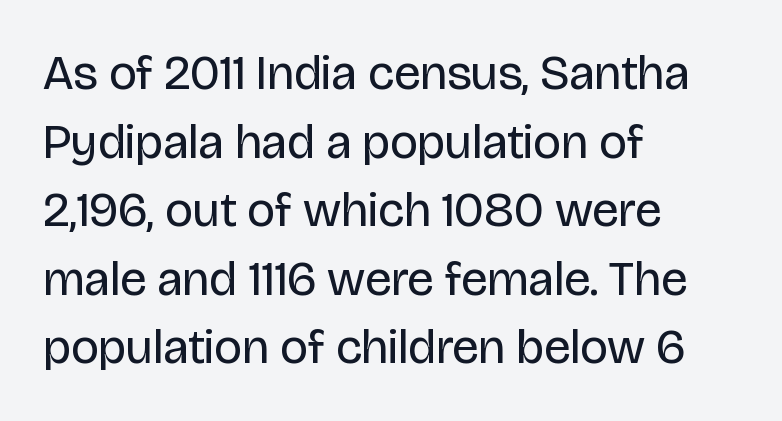
The image shows 49 px regular-weight sans-serif type, upright; set left-aligned, normal line spacing (1.4x), normal letter spacing, not underlined; low stroke contrast and a large x-height.
